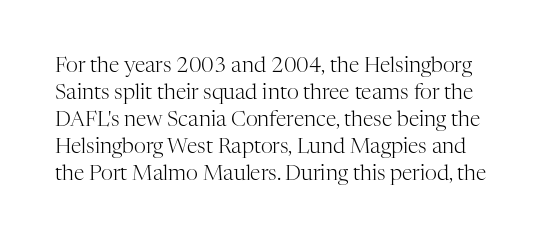
Bold? No — there's no thickening of the strokes. Line spacing here is normal. Here the glyphs are tracked normally, forming tight word shapes. Rule under the text: the space is simply empty. If you drew a line through each stem, it would be perfectly vertical.
